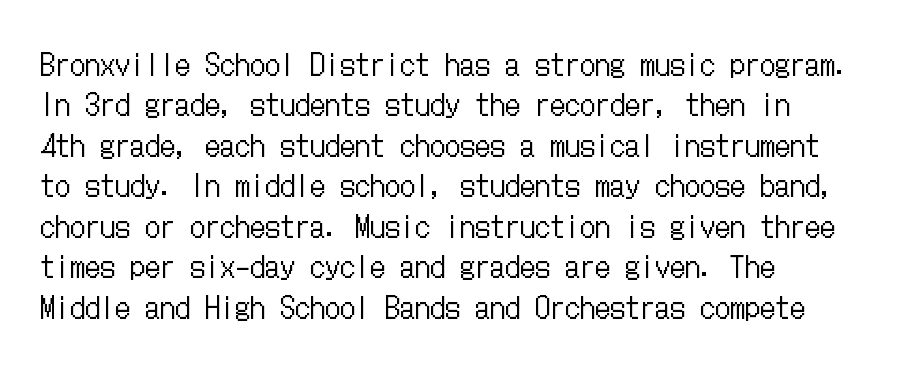
The image shows 30 px regular-weight, condensed type, upright; set left-aligned, normal line spacing (1.35x), normal letter spacing, not underlined; low stroke contrast and a medium x-height.
